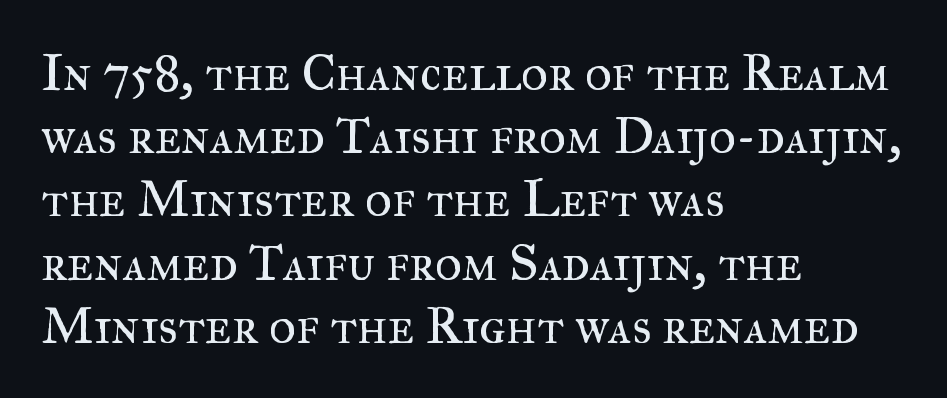
Q: Is the text bold? A: No.
Q: Is the text italic (slanted)? A: No, it is upright.
Q: Is the typeface a serif or a sans-serif typeface? A: Serif.
Q: Is the text underlined? A: No.
Q: How is the paragraph aligned? A: Left-aligned.
Q: Is the spacing between letters normal or unusually wide? A: Normal.
Q: Width (condensed, normal, or wide)? A: Normal.
Q: Stroke contrast? A: Medium.
Q: x-height? A: Small.
Q: Monospaced? A: No.
